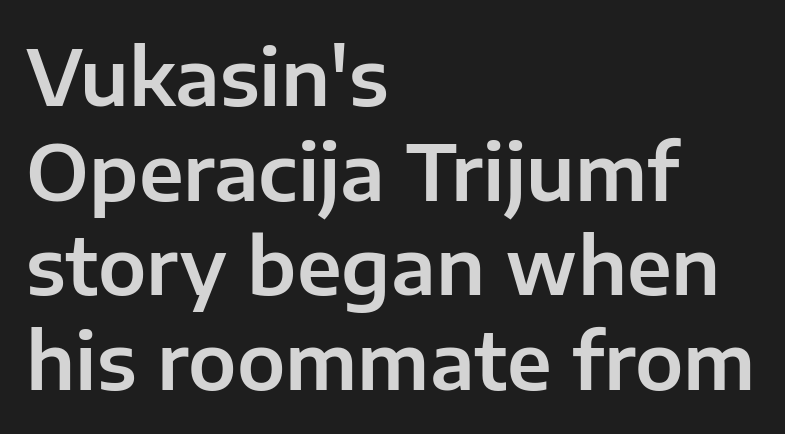
The image shows 77 px sans-serif type, upright; set left-aligned, line spacing 1.23x, normal letter spacing, not underlined; low stroke contrast and a medium x-height.
